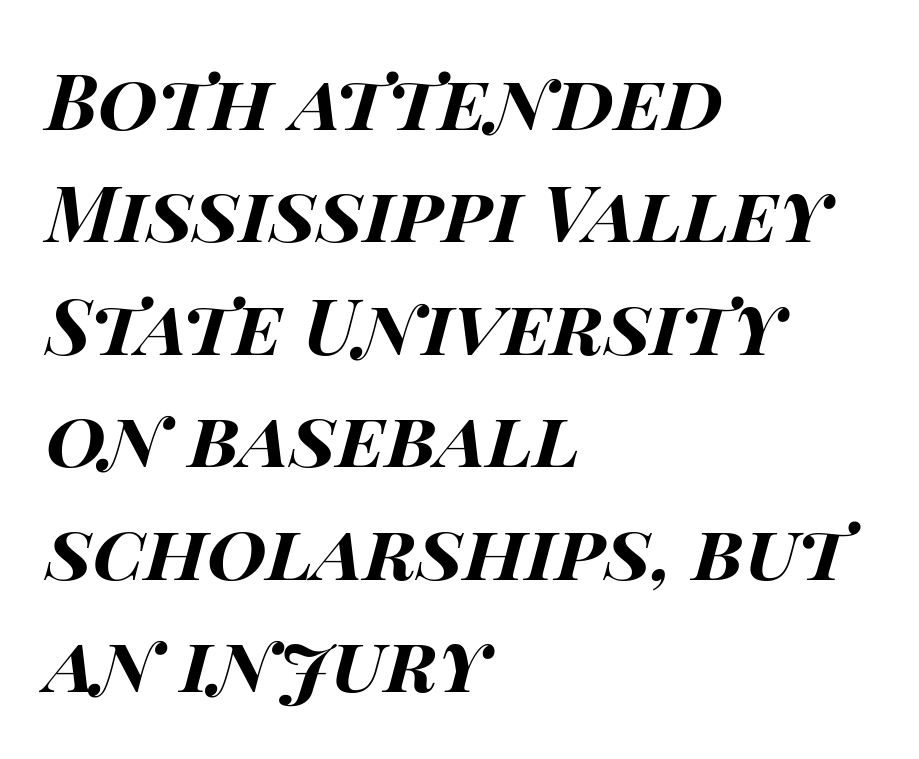
{"italic": "yes", "lean": "right", "slant_degrees": 14, "bold": "yes", "weight": "bold", "width": "wide", "stroke_contrast": "high", "x_height": "large", "monospaced": "no", "underline": "no", "align": "left", "line_spacing": "normal", "line_spacing_ratio": 1.46, "letter_spacing": "normal", "letter_spacing_em": 0.0, "glyph_px": 77}
